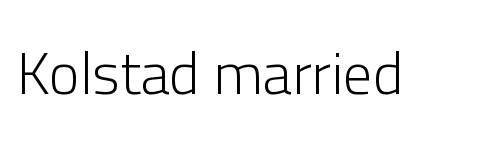
The image shows 59 px light sans-serif type, upright; set normal letter spacing, not underlined; low stroke contrast and a medium x-height.
